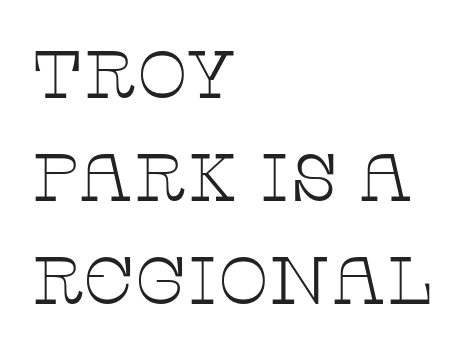
The image shows 67 px thin, wide serif type, upright; set left-aligned, normal line spacing (1.54x), normal letter spacing, not underlined; low stroke contrast and a large x-height.
